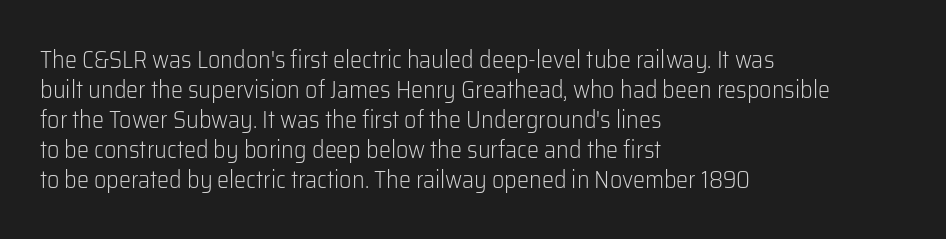
Q: Is the text bold? A: No.
Q: Is the text italic (slanted)? A: No, it is upright.
Q: Is the text underlined? A: No.
Q: How is the paragraph aligned? A: Left-aligned.
Q: Is the spacing between letters normal or unusually wide? A: Normal.
Q: Is the spacing between lines tight, normal or loose? A: Normal.
